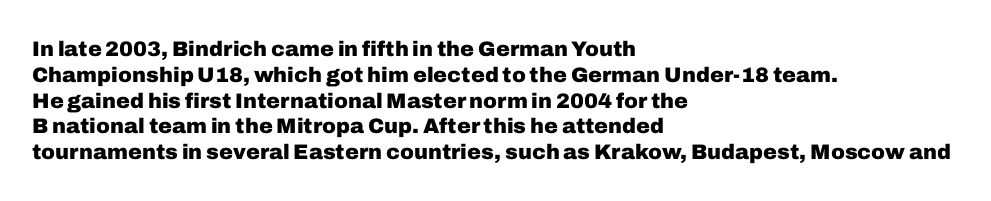
Q: Is the text bold? A: Yes.
Q: Is the text italic (slanted)? A: No, it is upright.
Q: Is the text underlined? A: No.
Q: How is the paragraph aligned? A: Left-aligned.
Q: Is the spacing between letters normal or unusually wide? A: Normal.
